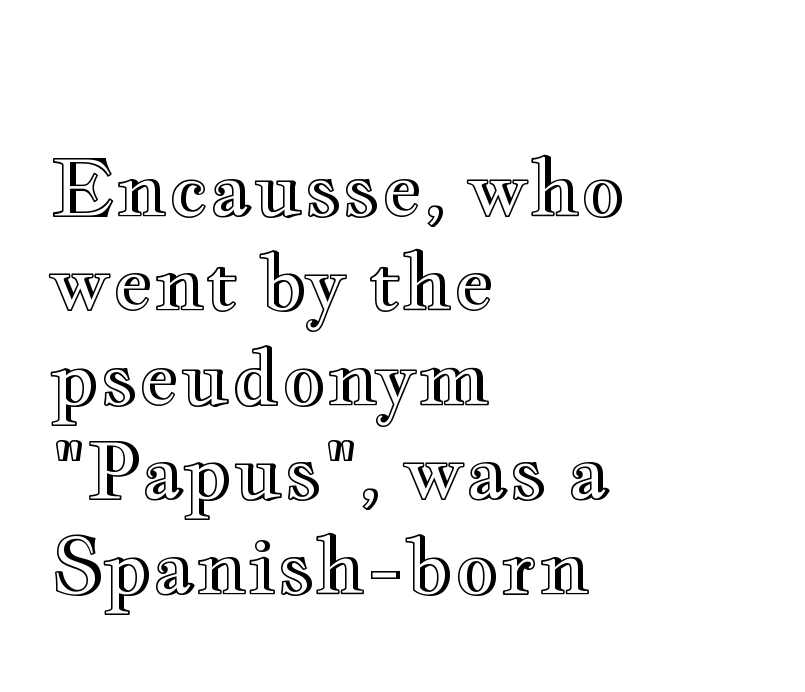
Rule under the text: the space is simply empty. You can tell it's not italic because the verticals are truly vertical. The paragraph shown leans on its left margin. Compared with typical body copy, the letter spacing here is the same. You could not count columns in this text — the font is proportionally spaced.
